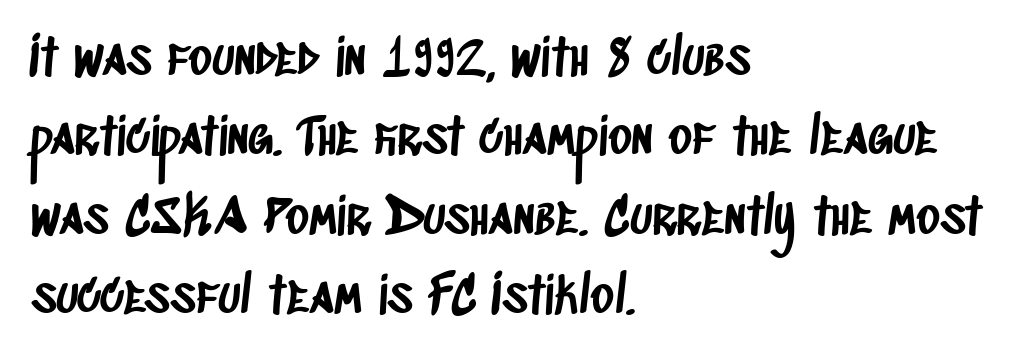
The image shows 50 px condensed sans-serif type; set left-aligned, normal line spacing (1.59x), normal letter spacing, not underlined; low stroke contrast and a large x-height.
